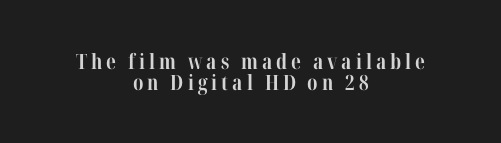
The image shows 21 px bold type, upright; set centered, tight line spacing (0.98x), not underlined.
